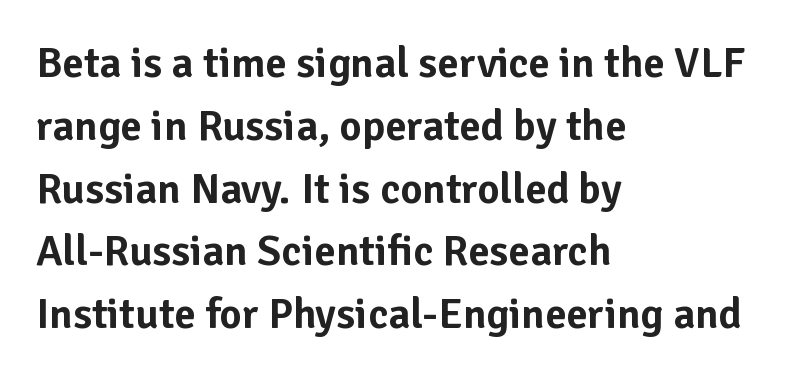
Q: Is the text italic (slanted)? A: No, it is upright.
Q: Is the typeface a serif or a sans-serif typeface? A: Sans-serif.
Q: Is the text underlined? A: No.
Q: How is the paragraph aligned? A: Left-aligned.
Q: Is the spacing between letters normal or unusually wide? A: Normal.
Q: Is the spacing between lines tight, normal or loose? A: Normal.
Q: Width (condensed, normal, or wide)? A: Normal.
Q: Stroke contrast? A: Low.
Q: x-height? A: Medium.
Q: Monospaced? A: No.
